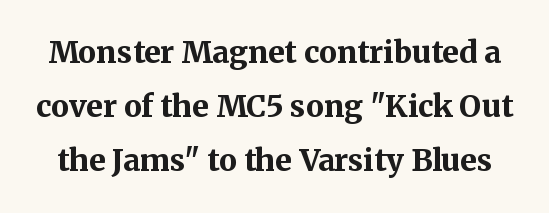
The image shows 30 px bold serif type, upright; set line spacing 1.8x, normal letter spacing, not underlined; medium stroke contrast and a medium x-height.
